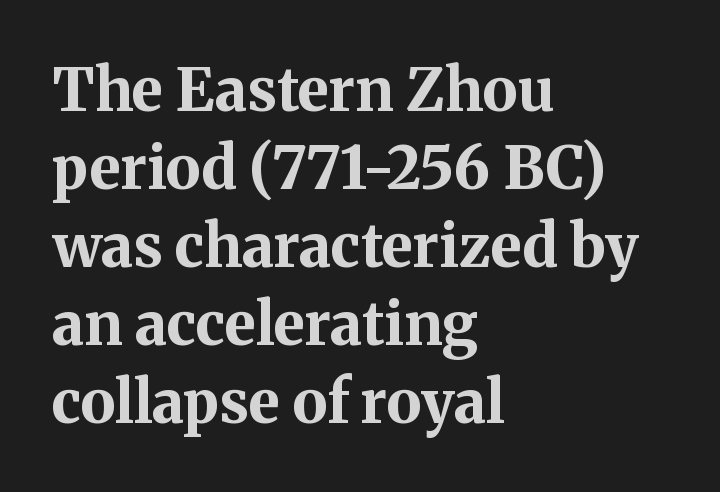
The image shows 59 px bold serif type, upright; set left-aligned, normal line spacing (1.32x), normal letter spacing, not underlined; medium stroke contrast and a medium x-height.
